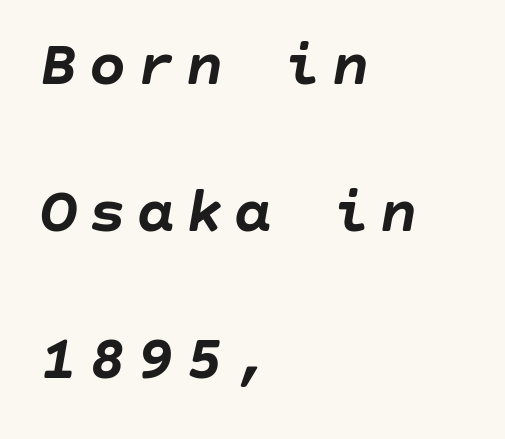
The image shows 64 px semibold type, italic (leaning right); set left-aligned, loose line spacing (2.3x), not underlined; low stroke contrast and a large x-height.
